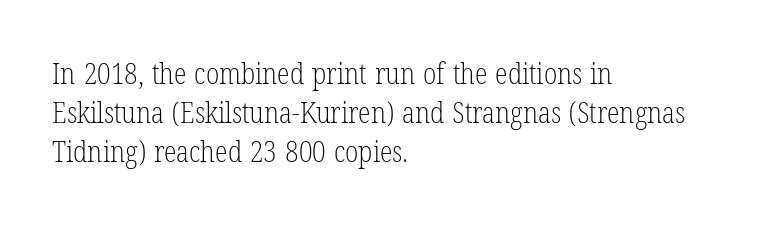
The letters stand straight up with perfectly vertical stems. Alignment: flush left. A typesetter would call this proportional, since set widths differ per character. Is the letter spacing exaggerated? No — it looks like the ordinary default. Weight class: somewhere from thin through regular.
